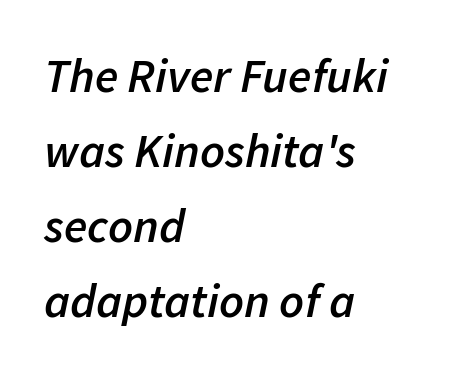
What stands out about the letter spacing? Nothing — it is the standard amount. The letters are semibold — heavier than regular but short of a full bold. Typeset ragged right — the left edge is the straight one. The lines sit at an ordinary, default distance from one another. Each row of text sits above clean, open space. The rendering applies a slant to the glyphs.
